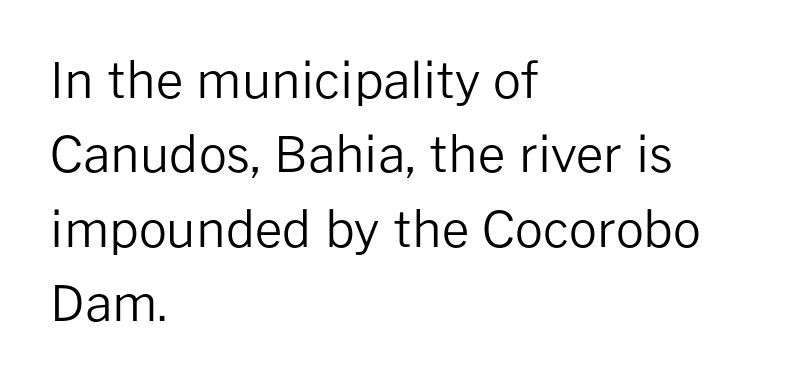
Q: Is the text bold? A: No.
Q: Is the text italic (slanted)? A: No, it is upright.
Q: Is the typeface a serif or a sans-serif typeface? A: Sans-serif.
Q: Is the text underlined? A: No.
Q: How is the paragraph aligned? A: Left-aligned.
Q: Is the spacing between letters normal or unusually wide? A: Normal.
Q: Is the spacing between lines tight, normal or loose? A: Normal.
Q: Width (condensed, normal, or wide)? A: Normal.
Q: Stroke contrast? A: Low.
Q: x-height? A: Medium.
Q: Monospaced? A: No.
